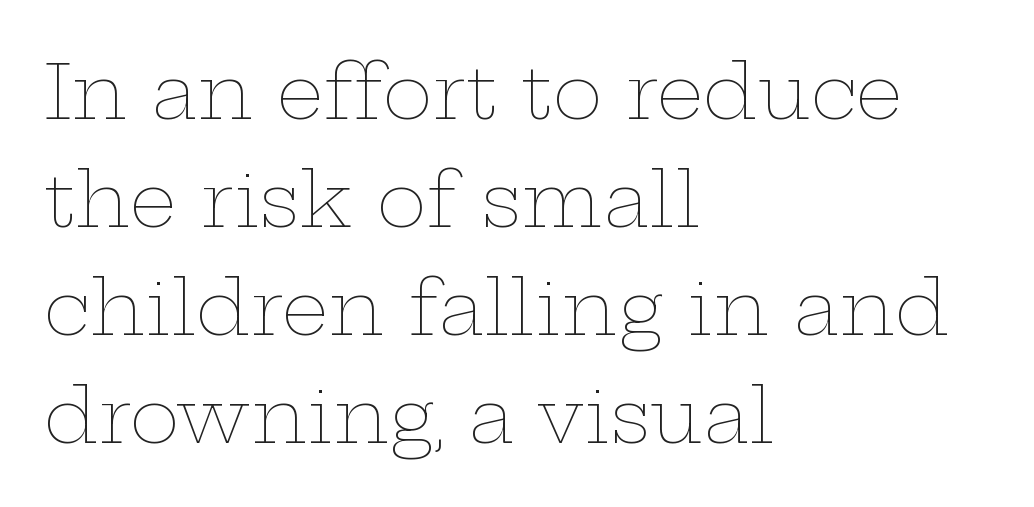
{"italic": "no", "bold": "no", "weight": "thin", "width": "wide", "stroke_contrast": "low", "x_height": "medium", "monospaced": "no", "underline": "no", "align": "left", "line_spacing": "normal", "line_spacing_ratio": 1.44, "letter_spacing": "normal", "letter_spacing_em": 0.0, "glyph_px": 75}
